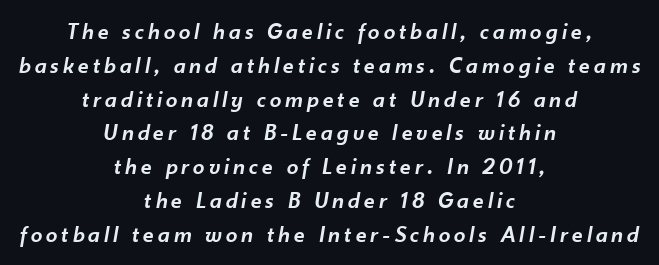
{"italic": "yes", "lean": "right", "slant_degrees": 10, "bold": "semi", "underline": "no", "align": "center", "line_spacing": "normal", "line_spacing_ratio": 1.47, "glyph_px": 23}
